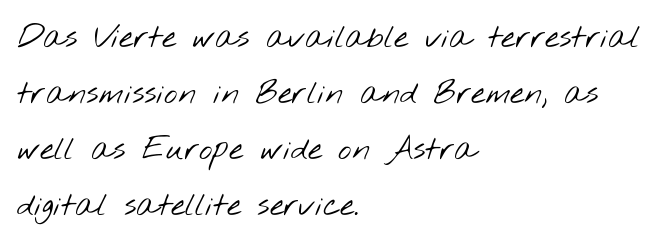
The image shows 32 px light, wide sans-serif type; set left-aligned, line spacing 1.75x, normal letter spacing, not underlined; low stroke contrast and a small x-height.
